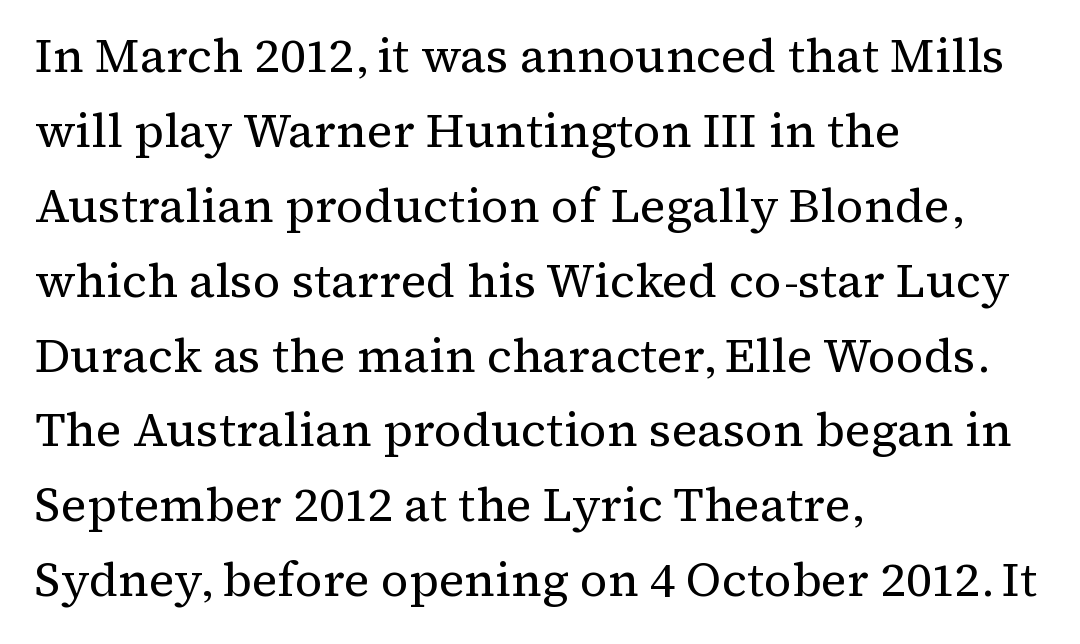
{"serif": "yes", "italic": "no", "bold": "no", "weight": "regular", "width": "normal", "stroke_contrast": "medium", "x_height": "medium", "monospaced": "no", "underline": "no", "align": "left", "line_spacing": "normal", "line_spacing_ratio": 1.56, "letter_spacing": "normal", "letter_spacing_em": 0.0, "glyph_px": 48}
